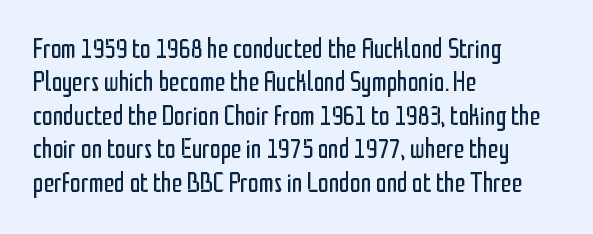
Q: Is the text bold? A: No.
Q: Is the text italic (slanted)? A: No, it is upright.
Q: Is the text underlined? A: No.
Q: How is the paragraph aligned? A: Left-aligned.
Q: Is the spacing between letters normal or unusually wide? A: Normal.
